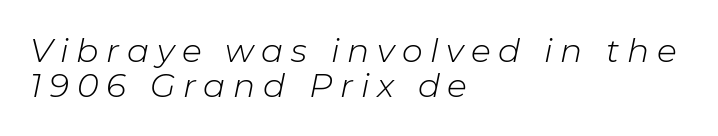
No extra ink here — the face is not bold. Is the letter spacing exaggerated? Yes — the characters are pushed far apart. Clear beneath every line of the passage. The face used here is proportionally spaced, like ordinary book or web type.
